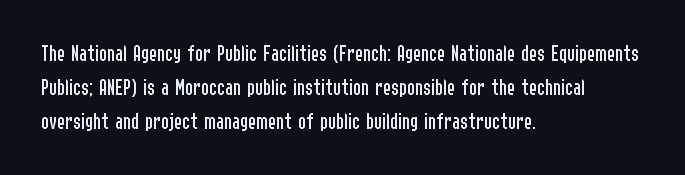
{"italic": "no", "bold": "no", "underline": "no", "align": "left", "line_spacing": "normal", "line_spacing_ratio": 1.42, "letter_spacing": "normal", "letter_spacing_em": 0.0, "glyph_px": 24}
